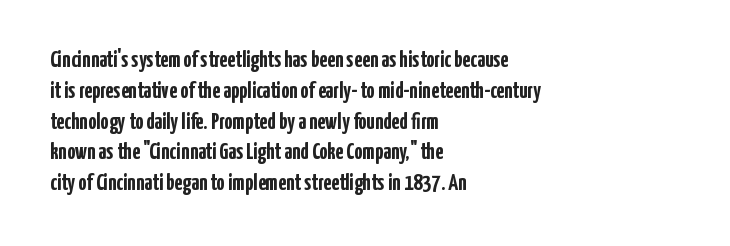
It's the straight-up-and-down kind of type. Descender tails drop into unmarked territory. Weight check: bold — yes, fully. Line beginnings align vertically; line endings do not.
